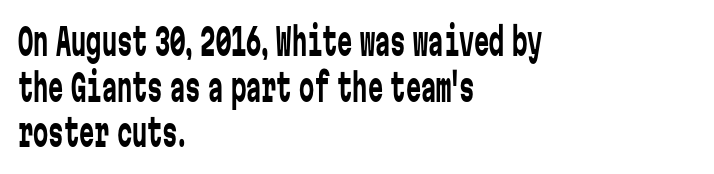
{"serif": "no", "italic": "no", "bold": "no", "weight": "regular", "width": "condensed", "stroke_contrast": "low", "x_height": "medium", "monospaced": "yes", "underline": "no", "align": "left", "line_spacing_ratio": 1.2, "letter_spacing": "normal", "letter_spacing_em": 0.0, "glyph_px": 38}
